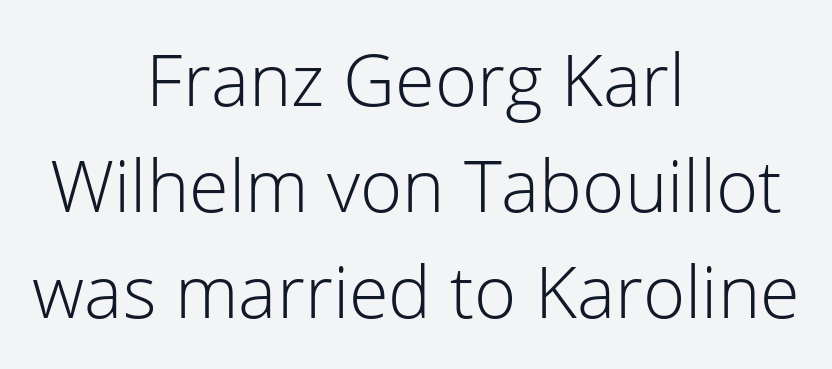
{"serif": "no", "italic": "no", "bold": "no", "weight": "light", "width": "normal", "stroke_contrast": "low", "x_height": "medium", "monospaced": "no", "underline": "no", "align": "center", "line_spacing": "normal", "line_spacing_ratio": 1.47, "letter_spacing": "normal", "letter_spacing_em": 0.0, "glyph_px": 72}
